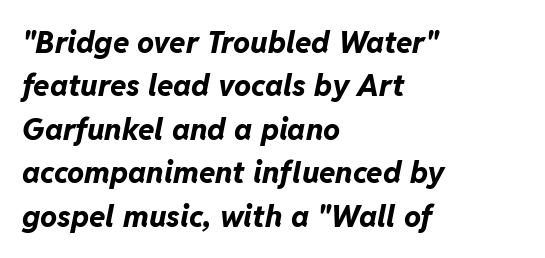
The letterforms sit shoulder to shoulder at normal distance. The strokes are fattened all the way to bold. Short and long lines alike share a common starting point at left. Emphasis-style slanted type is in use.
